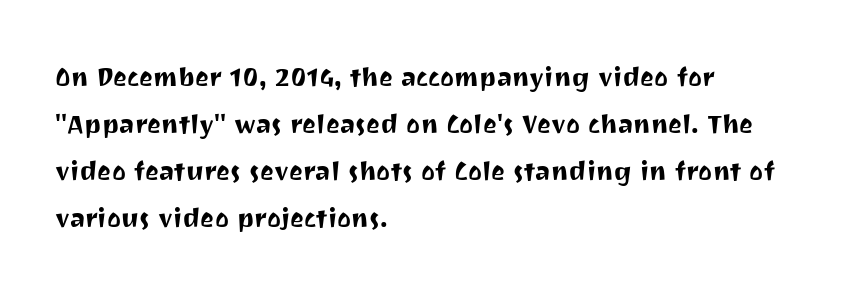
These lines are set flush left with a ragged right edge. Evenly set lines give the paragraph a standard silhouette. Does extra space separate the letters? No, they use regular spacing. The glyphs are unaccompanied by any horizontal stroke below them. The type sits square on the baseline with zero lean.
